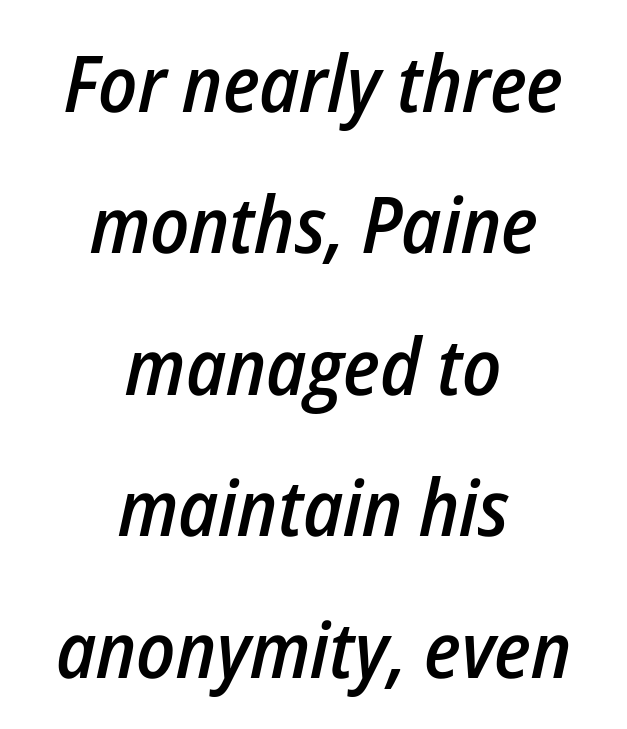
{"italic": "yes", "lean": "right", "slant_degrees": 12, "bold": "semi", "weight": "semibold", "width": "condensed", "stroke_contrast": "low", "x_height": "medium", "monospaced": "no", "underline": "no", "align": "center", "line_spacing_ratio": 1.79, "letter_spacing": "normal", "letter_spacing_em": 0.0, "glyph_px": 79}
